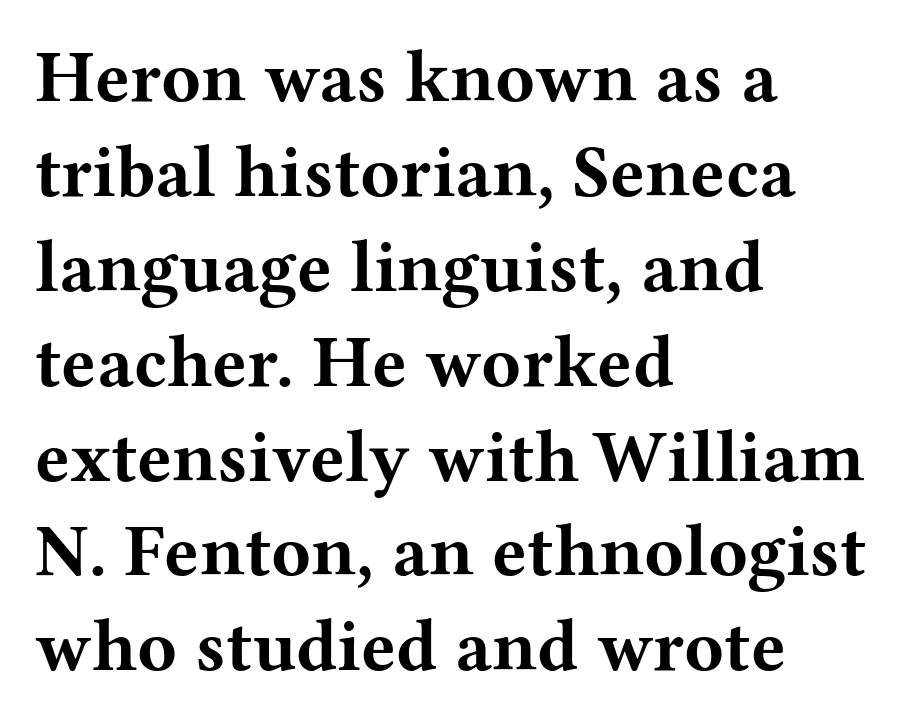
Q: Is the text bold? A: Yes.
Q: Is the text italic (slanted)? A: No, it is upright.
Q: Is the typeface a serif or a sans-serif typeface? A: Serif.
Q: Is the text underlined? A: No.
Q: How is the paragraph aligned? A: Left-aligned.
Q: Is the spacing between letters normal or unusually wide? A: Normal.
Q: Is the spacing between lines tight, normal or loose? A: Normal.
Q: Width (condensed, normal, or wide)? A: Wide.
Q: Stroke contrast? A: Medium.
Q: x-height? A: Medium.
Q: Monospaced? A: No.
